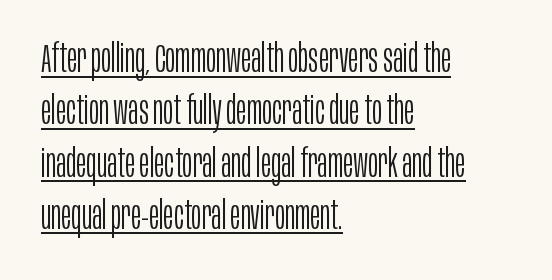
Q: Is the text bold? A: No.
Q: Is the text italic (slanted)? A: No, it is upright.
Q: Is the typeface a serif or a sans-serif typeface? A: Sans-serif.
Q: Is the text underlined? A: Yes.
Q: How is the paragraph aligned? A: Left-aligned.
Q: Is the spacing between letters normal or unusually wide? A: Normal.
Q: Is the spacing between lines tight, normal or loose? A: Normal.
Q: Width (condensed, normal, or wide)? A: Condensed.
Q: Stroke contrast? A: Low.
Q: x-height? A: Large.
Q: Monospaced? A: No.
